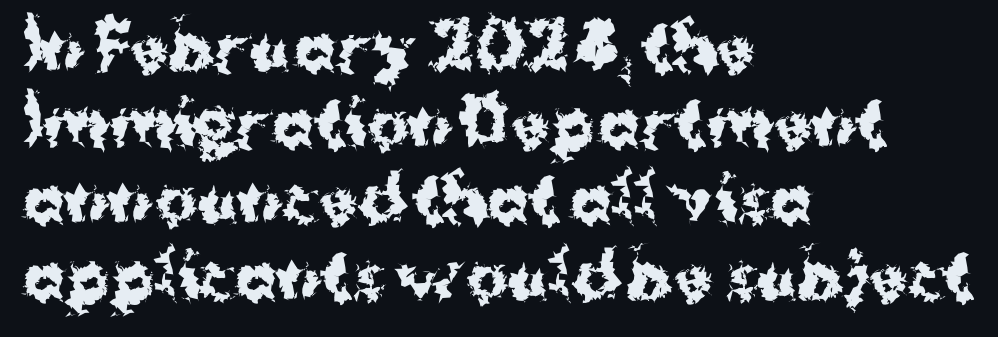
{"serif": "no", "italic": "no", "bold": "yes", "weight": "bold", "width": "normal", "stroke_contrast": "medium", "x_height": "medium", "monospaced": "no", "underline": "no", "align": "left", "line_spacing_ratio": 1.21, "letter_spacing": "normal", "letter_spacing_em": 0.0, "glyph_px": 63}
